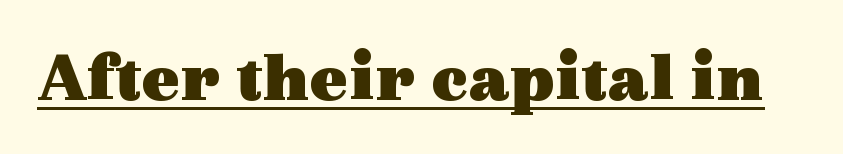
Q: Is the text bold? A: Yes.
Q: Is the text italic (slanted)? A: No, it is upright.
Q: Is the typeface a serif or a sans-serif typeface? A: Serif.
Q: Is the text underlined? A: Yes.
Q: Is the spacing between letters normal or unusually wide? A: Normal.
Q: Width (condensed, normal, or wide)? A: Wide.
Q: x-height? A: Medium.
Q: Monospaced? A: No.
